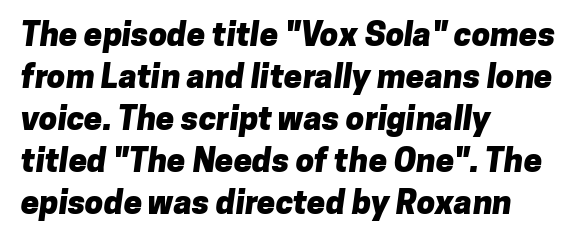
The image shows 33 px heavy sans-serif type; set left-aligned, normal line spacing (1.27x), normal letter spacing, not underlined; low stroke contrast and a medium x-height.
